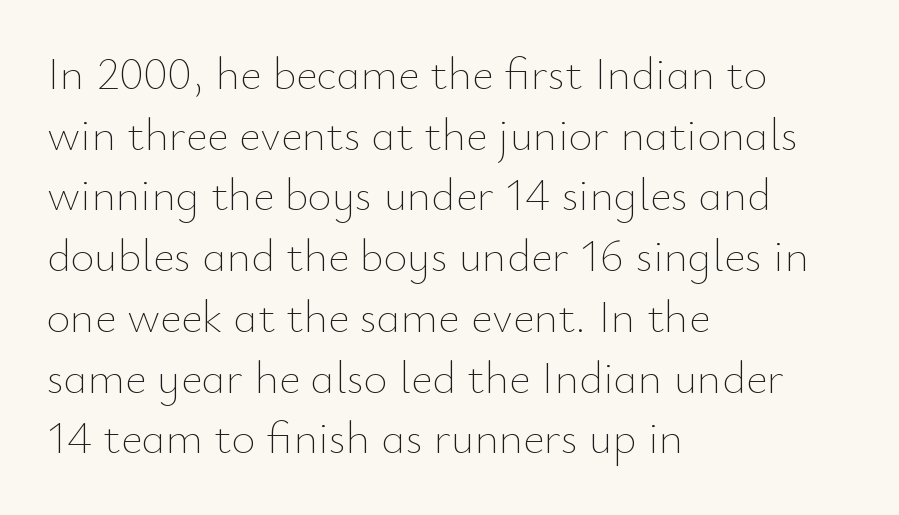
The image shows 46 px thin type, upright; set left-aligned, normal line spacing (1.32x), normal letter spacing, not underlined; low stroke contrast and a small x-height.
